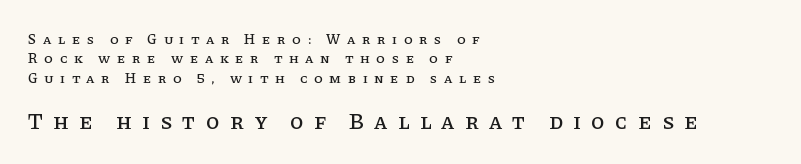
Q: Is the text italic (slanted)? A: No, it is upright.
Q: Is the text underlined? A: No.
Q: How is the paragraph aligned? A: Left-aligned.
Q: Is the spacing between letters normal or unusually wide? A: Unusually wide.
Q: Is the spacing between lines tight, normal or loose? A: Normal.
Q: Which block of text is set in a larger size, the first (top) or the second (bottom)? A: The second (bottom) one.
